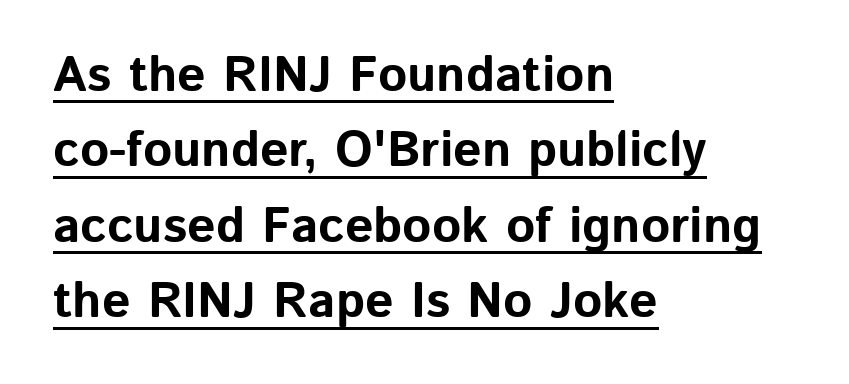
{"serif": "no", "italic": "no", "bold": "yes", "weight": "bold", "width": "normal", "stroke_contrast": "low", "x_height": "medium", "monospaced": "no", "underline": "yes", "align": "left", "line_spacing": "normal", "line_spacing_ratio": 1.51, "letter_spacing": "normal", "letter_spacing_em": 0.0, "glyph_px": 50}
